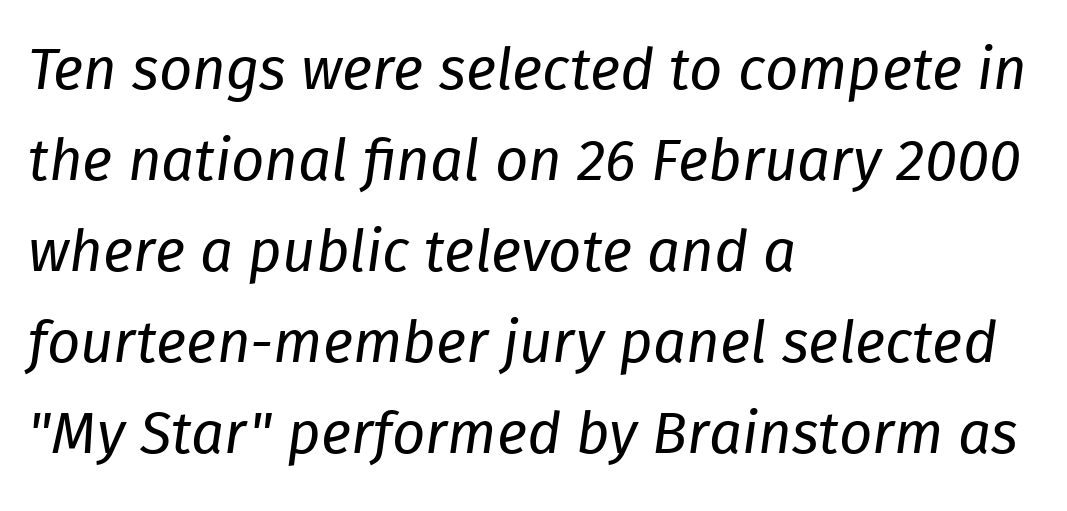
One glance says typical: line gaps are just what's usual. The letters look calm and open, with moderate or lighter stems. All the whitespace from short lines collects on the right. Unmarked baselines from the first word to the last. Default kerning and tracking; the words read as compact shapes. A typesetter would call this proportional, since set widths differ per character.
